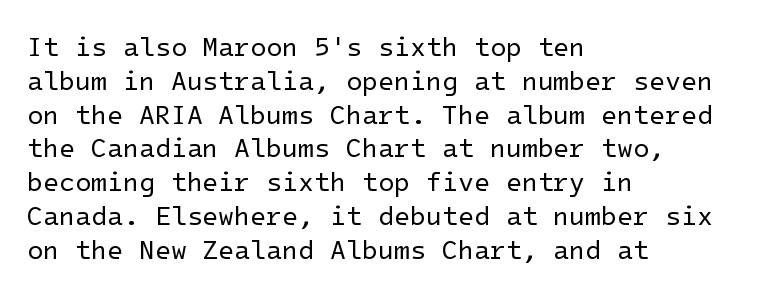
The image shows 26 px text type, upright; set left-aligned, normal line spacing (1.3x), normal letter spacing, not underlined.
